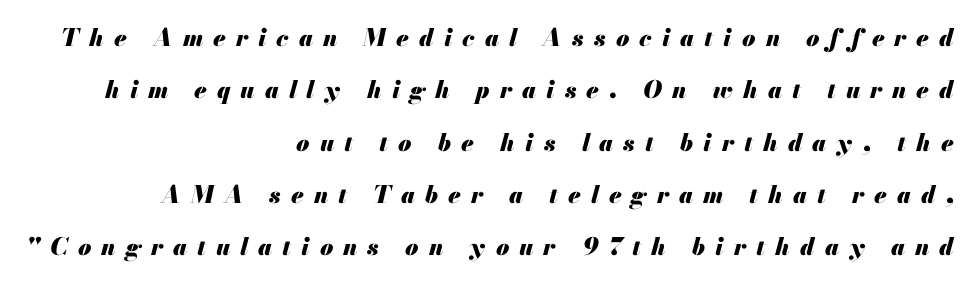
{"italic": "yes", "lean": "right", "slant_degrees": 13, "bold": "yes", "underline": "no", "align": "right", "line_spacing": "loose", "line_spacing_ratio": 2.18, "letter_spacing": "wide", "letter_spacing_em": 0.42, "glyph_px": 24}
